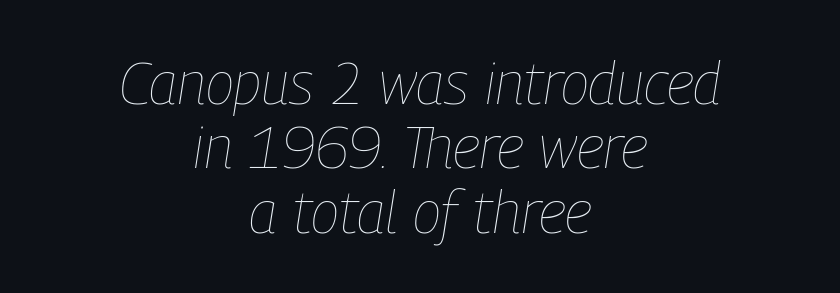
{"italic": "yes", "lean": "right", "slant_degrees": 9, "bold": "no", "weight": "thin", "width": "condensed", "stroke_contrast": "low", "x_height": "medium", "monospaced": "no", "underline": "no", "align": "center", "line_spacing": "tight", "line_spacing_ratio": 1.09, "letter_spacing": "normal", "letter_spacing_em": 0.0, "glyph_px": 59}
